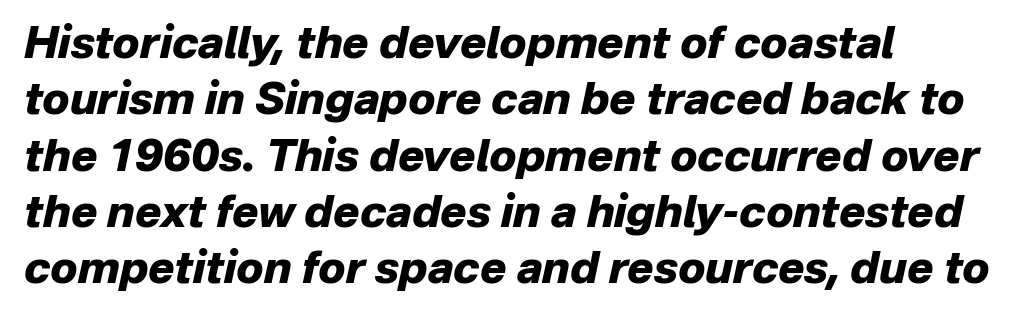
{"italic": "yes", "lean": "right", "slant_degrees": 12, "bold": "yes", "weight": "heavy", "width": "normal", "stroke_contrast": "low", "x_height": "medium", "monospaced": "no", "underline": "no", "align": "left", "line_spacing": "normal", "line_spacing_ratio": 1.28, "letter_spacing": "normal", "letter_spacing_em": 0.0, "glyph_px": 44}
